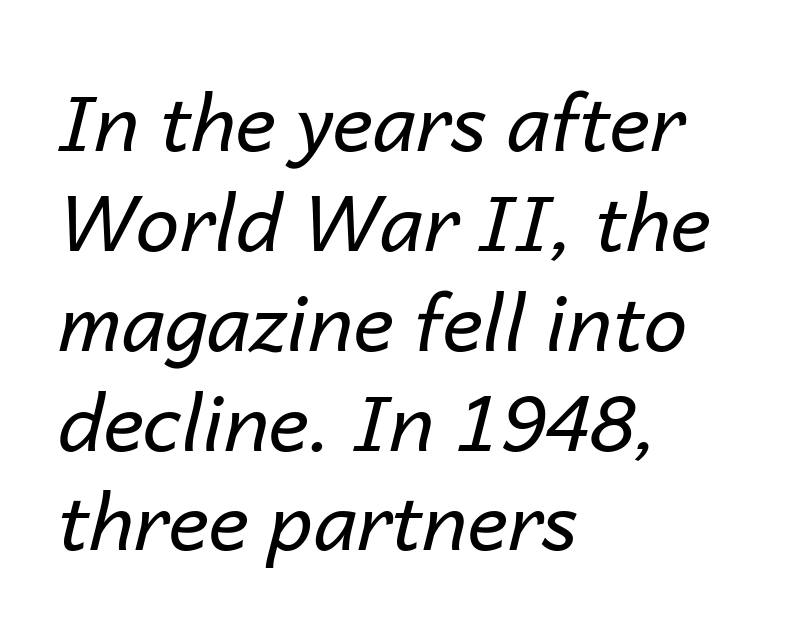
{"italic": "yes", "lean": "right", "slant_degrees": 14, "bold": "no", "weight": "regular", "width": "normal", "stroke_contrast": "low", "x_height": "medium", "monospaced": "no", "underline": "no", "align": "left", "line_spacing": "normal", "line_spacing_ratio": 1.28, "letter_spacing": "normal", "letter_spacing_em": 0.0, "glyph_px": 78}
